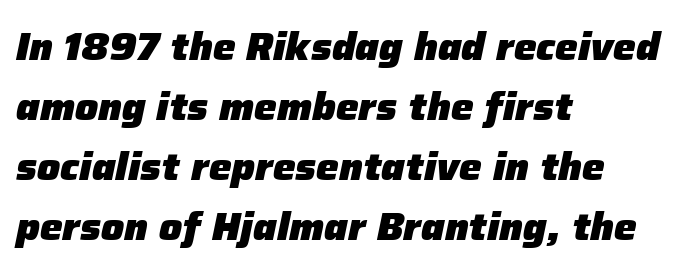
{"italic": "yes", "lean": "right", "slant_degrees": 12, "bold": "yes", "weight": "heavy", "width": "normal", "stroke_contrast": "low", "x_height": "medium", "monospaced": "no", "underline": "no", "align": "left", "line_spacing": "normal", "line_spacing_ratio": 1.58, "letter_spacing": "normal", "letter_spacing_em": 0.0, "glyph_px": 38}
